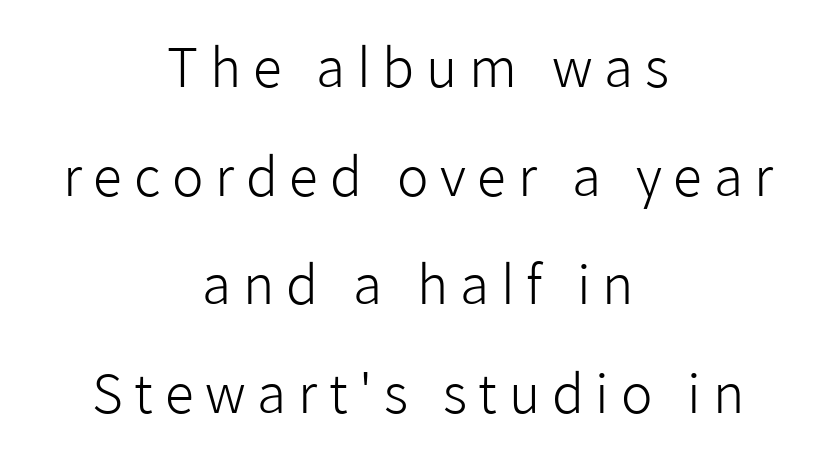
The image shows 53 px light sans-serif type, upright; set centered, loose line spacing (2.05x), unusually wide letter spacing (+0.22 em), not underlined; low stroke contrast and a medium x-height.
